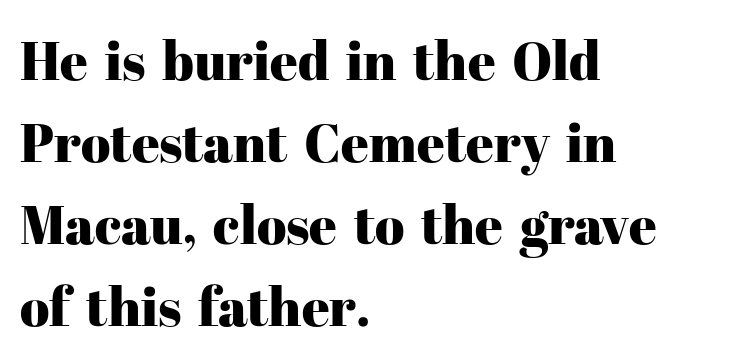
{"serif": "yes", "italic": "no", "width": "normal", "stroke_contrast": "high", "x_height": "medium", "monospaced": "no", "underline": "no", "align": "left", "line_spacing": "normal", "line_spacing_ratio": 1.52, "letter_spacing": "normal", "letter_spacing_em": 0.0, "glyph_px": 54}
